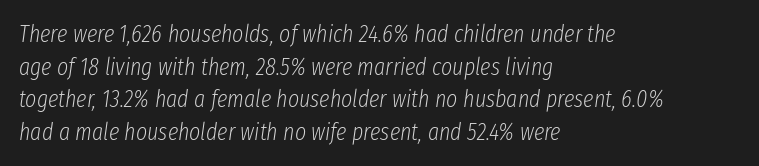
The image shows 24 px text type, italic (leaning right); set left-aligned, normal line spacing (1.36x), normal letter spacing, not underlined.
